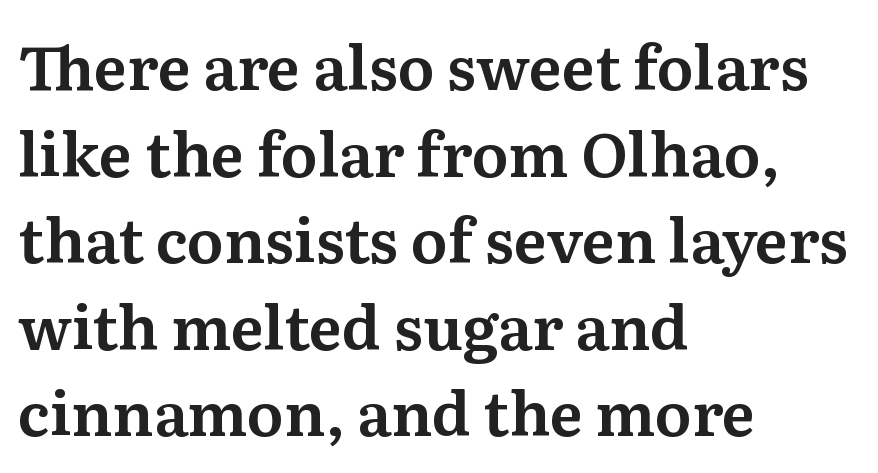
Beneath every word, the page is bare. Classification — serif. Baseline-to-baseline distance is the conventional proportion of letter height. The passage shown is typed in a proportional face where columns would drift.
